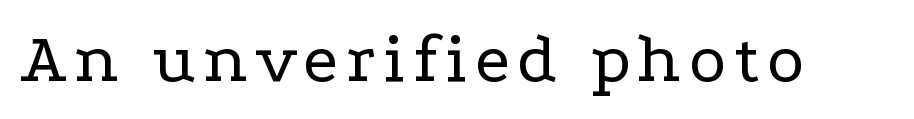
{"serif": "yes", "italic": "no", "bold": "no", "weight": "regular", "width": "wide", "stroke_contrast": "low", "x_height": "medium", "monospaced": "no", "underline": "no", "glyph_px": 71}
